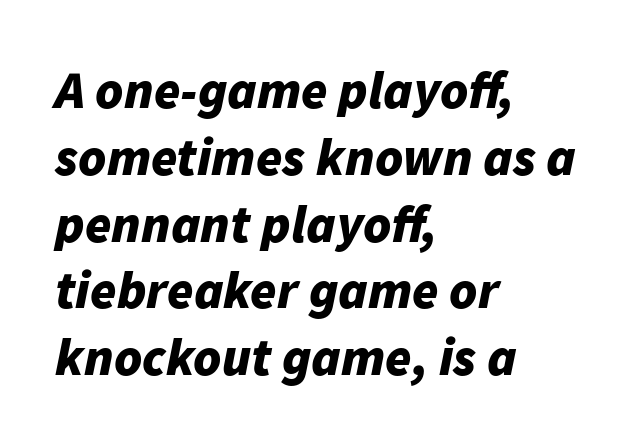
Q: Is the text bold? A: Yes.
Q: Is the text italic (slanted)? A: Yes, it leans right by about 11 degrees.
Q: Is the text underlined? A: No.
Q: How is the paragraph aligned? A: Left-aligned.
Q: Is the spacing between letters normal or unusually wide? A: Normal.
Q: Is the spacing between lines tight, normal or loose? A: Normal.
Q: Width (condensed, normal, or wide)? A: Normal.
Q: Stroke contrast? A: Low.
Q: x-height? A: Medium.
Q: Monospaced? A: No.
